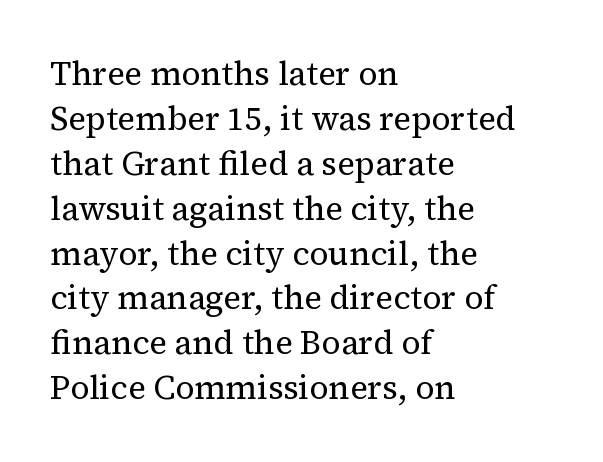
Each letter's strokes conclude with small projecting serifs. Does the leading feel generous? No, just average. The lettering stays uniformly vertical, giving the passage a roman look. The rendering uses natural spacing where letterforms have individual widths. The characters are drawn with everyday or finer stroke widths. Here the glyphs are tracked normally, forming tight word shapes.
